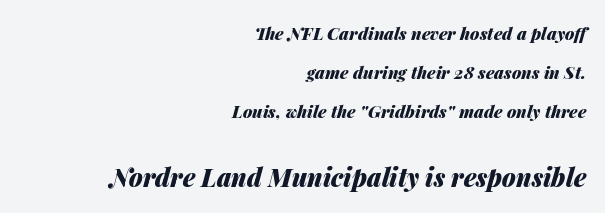
Q: Is the text bold? A: Yes.
Q: Is the text italic (slanted)? A: Yes, it leans right by about 14 degrees.
Q: Is the text underlined? A: No.
Q: How is the paragraph aligned? A: Right-aligned.
Q: Is the spacing between letters normal or unusually wide? A: Normal.
Q: Is the spacing between lines tight, normal or loose? A: Loose.
Q: Which block of text is set in a larger size, the first (top) or the second (bottom)? A: The second (bottom) one.
